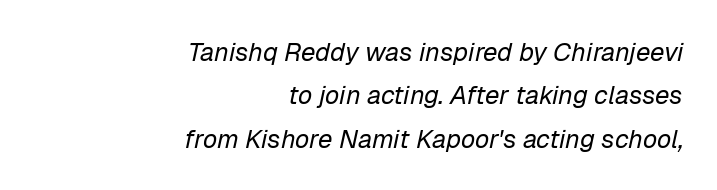
The image shows 26 px text type, italic (leaning right); set right-aligned, normal line spacing (1.67x), normal letter spacing, not underlined.
